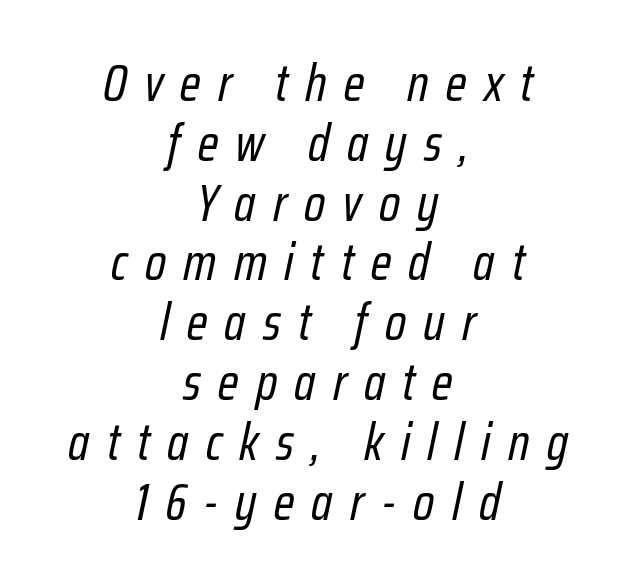
{"italic": "yes", "lean": "right", "slant_degrees": 12, "bold": "no", "weight": "regular", "width": "condensed", "stroke_contrast": "low", "x_height": "medium", "monospaced": "no", "underline": "no", "align": "center", "line_spacing": "tight", "line_spacing_ratio": 1.15, "letter_spacing": "wide", "letter_spacing_em": 0.33, "glyph_px": 52}
